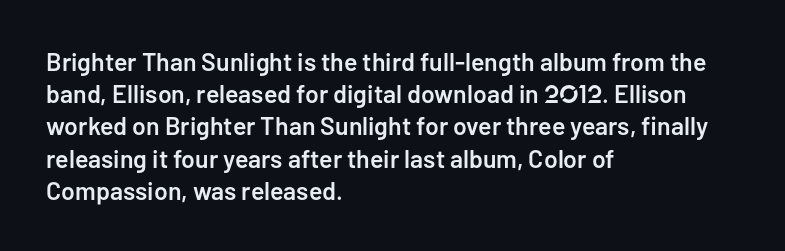
Typesetter's note: demi weight, one step under bold. What's the leading like? Ordinary, nothing unusual. Observe the ordinary spacing: letters are neighbours, not strangers. Anything drawn beneath the words? Only blank space.
